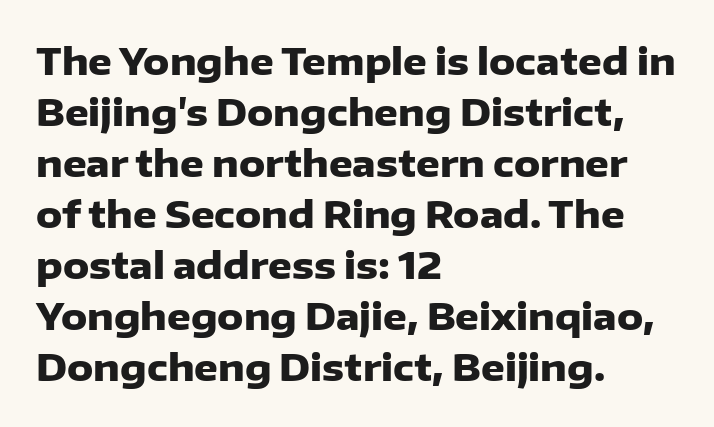
Q: Is the text bold? A: Yes.
Q: Is the text italic (slanted)? A: No, it is upright.
Q: Is the typeface a serif or a sans-serif typeface? A: Sans-serif.
Q: Is the text underlined? A: No.
Q: How is the paragraph aligned? A: Left-aligned.
Q: Is the spacing between letters normal or unusually wide? A: Normal.
Q: Is the spacing between lines tight, normal or loose? A: Normal.
Q: Width (condensed, normal, or wide)? A: Normal.
Q: Stroke contrast? A: Low.
Q: x-height? A: Medium.
Q: Monospaced? A: No.
